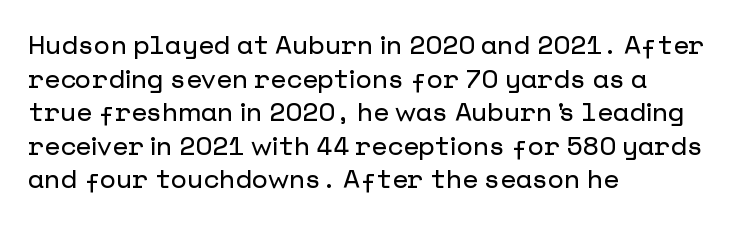
The image shows 26 px text type, upright; set left-aligned, normal line spacing (1.29x), normal letter spacing, not underlined.
